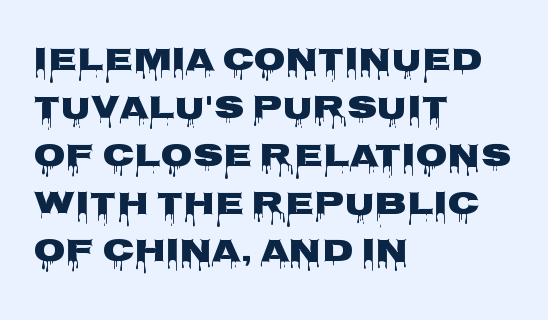
Unmarked baselines from the first word to the last. The letters stand straight up with perfectly vertical stems. Does the copy run flush right? No — it runs flush left. The face used here has the dense, thick strokes of a bold. This is sans-serif lettering, the kind often seen on screens and signage. The lines sit at an ordinary, default distance from one another.
